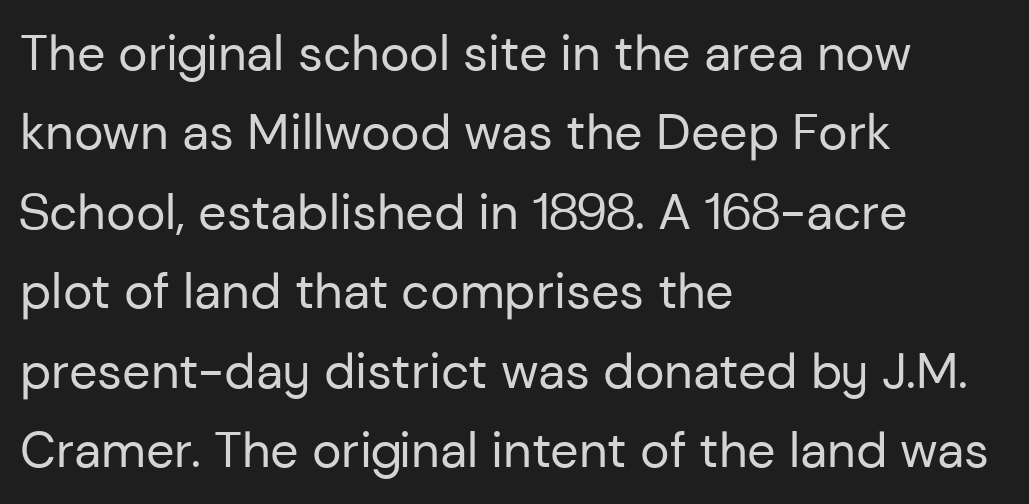
The typesetting does not lean heavy: it is not bold. The passage is arranged the way most books set body copy — flush left. Leading matches the norm, producing a regular column. These lines are rendered in a variable-pitch font. There is no visible air inserted between adjacent glyphs.
